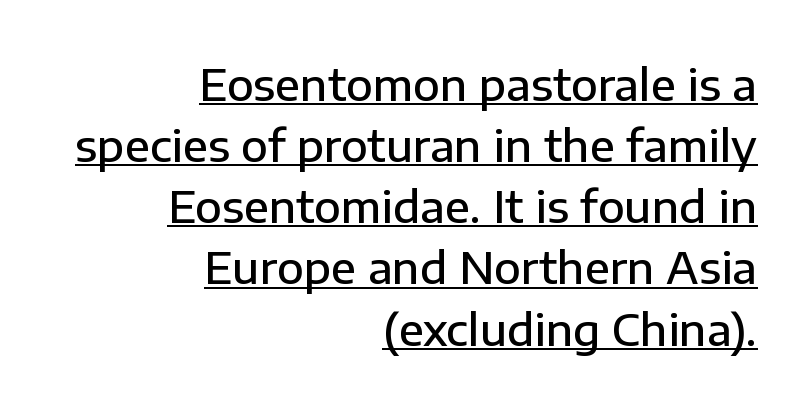
Q: Is the text bold? A: Semi-bold.
Q: Is the text italic (slanted)? A: No, it is upright.
Q: Is the typeface a serif or a sans-serif typeface? A: Sans-serif.
Q: Is the text underlined? A: Yes.
Q: How is the paragraph aligned? A: Right-aligned.
Q: Is the spacing between letters normal or unusually wide? A: Normal.
Q: Is the spacing between lines tight, normal or loose? A: Normal.
Q: Width (condensed, normal, or wide)? A: Normal.
Q: Stroke contrast? A: Low.
Q: x-height? A: Medium.
Q: Monospaced? A: No.
